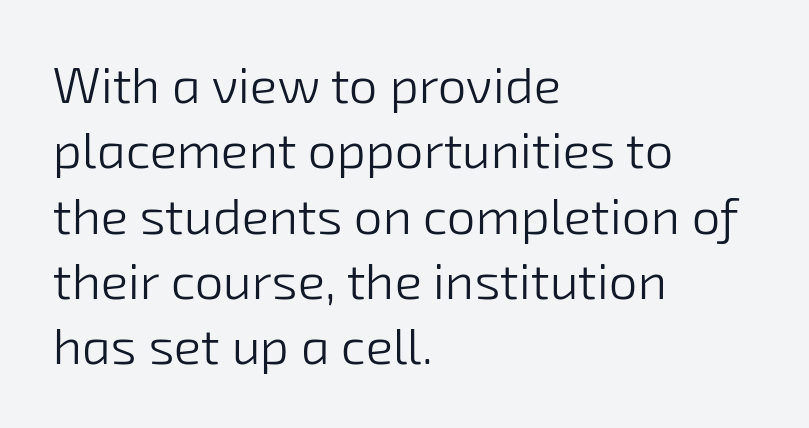
Q: Is the text bold? A: No.
Q: Is the typeface a serif or a sans-serif typeface? A: Sans-serif.
Q: Is the text underlined? A: No.
Q: How is the paragraph aligned? A: Left-aligned.
Q: Is the spacing between letters normal or unusually wide? A: Normal.
Q: Is the spacing between lines tight, normal or loose? A: Normal.
Q: Width (condensed, normal, or wide)? A: Normal.
Q: Stroke contrast? A: Low.
Q: x-height? A: Medium.
Q: Monospaced? A: No.
